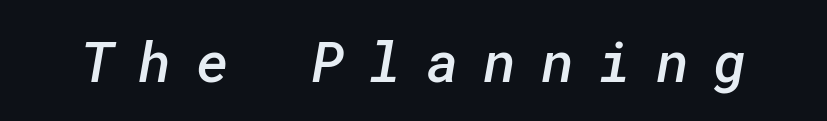
Q: Is the text bold? A: Semi-bold.
Q: Is the typeface a serif or a sans-serif typeface? A: Sans-serif.
Q: Is the text underlined? A: No.
Q: Is the spacing between letters normal or unusually wide? A: Unusually wide.
Q: Width (condensed, normal, or wide)? A: Normal.
Q: Stroke contrast? A: Low.
Q: x-height? A: Medium.
